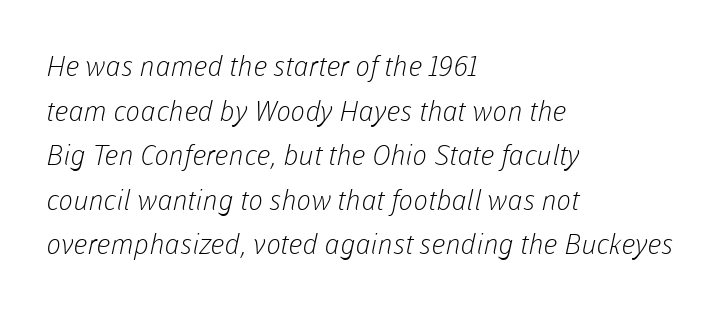
The image shows 28 px light sans-serif type; set left-aligned, normal line spacing (1.59x), normal letter spacing, not underlined; low stroke contrast and a medium x-height.
